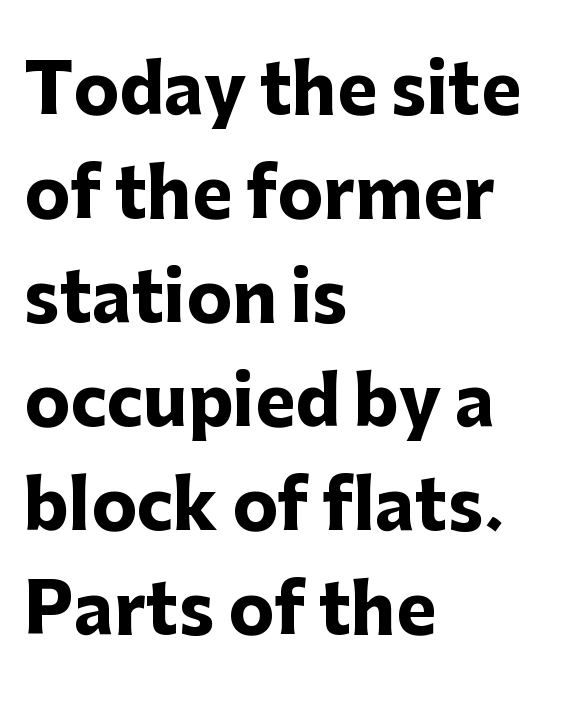
The image shows 68 px heavy sans-serif type, upright; set left-aligned, normal line spacing (1.53x), normal letter spacing, not underlined; low stroke contrast and a medium x-height.
